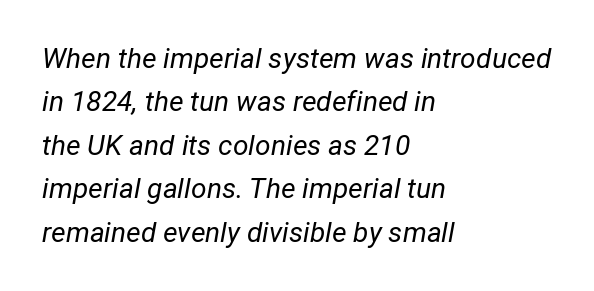
Beneath every word, the page is bare. These lines sit exactly where default settings would place them. When letters slant like this, we call the style italic. Letter spacing: default. This sample has the flowing, uneven cadence of proportional lettering.
